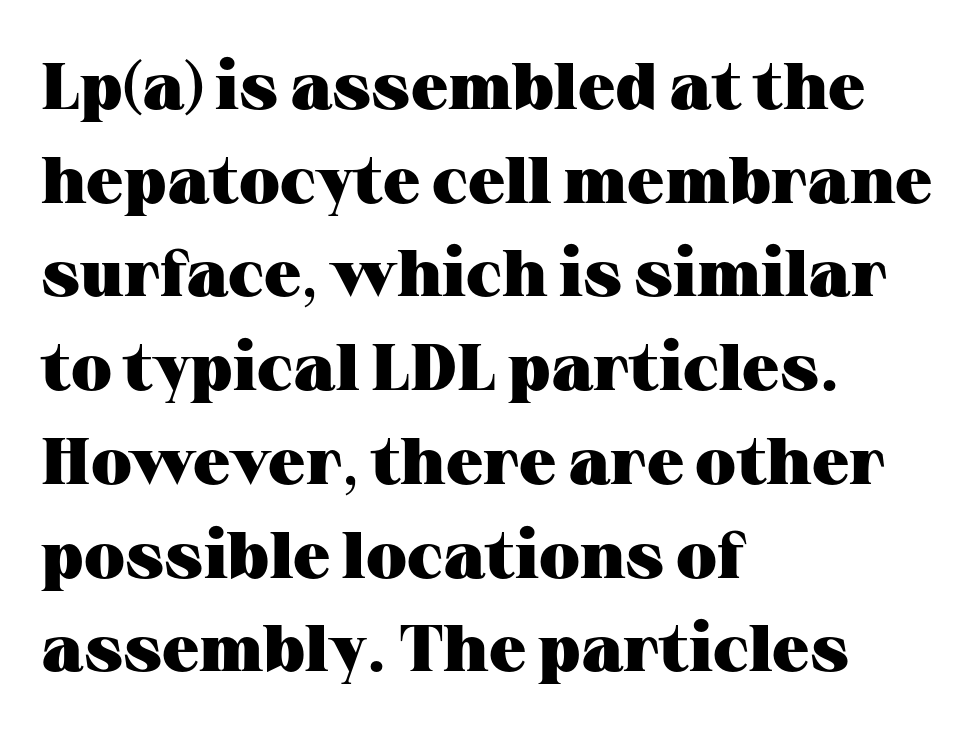
{"serif": "yes", "italic": "no", "bold": "yes", "weight": "heavy", "width": "wide", "stroke_contrast": "medium", "x_height": "medium", "monospaced": "no", "underline": "no", "align": "left", "line_spacing": "normal", "line_spacing_ratio": 1.42, "letter_spacing": "normal", "letter_spacing_em": 0.0, "glyph_px": 66}
